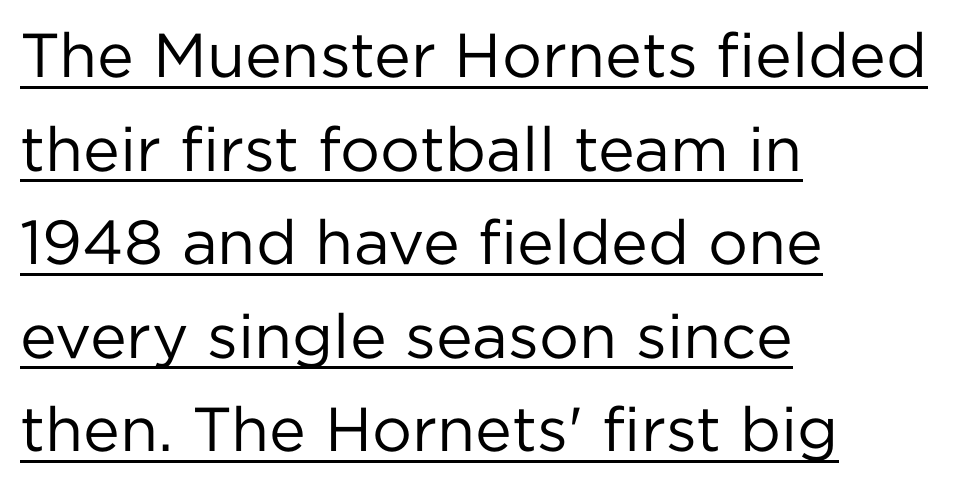
Look at the tracking — it's just the regular setting, nothing added. Each line starts at the same left margin while the right side varies. Looks like regular typesetting: each glyph gets only the width it needs. Is the stroke heavy? The answer is a plain regular-or-lighter. What's the leading like? Ordinary, nothing unusual.
